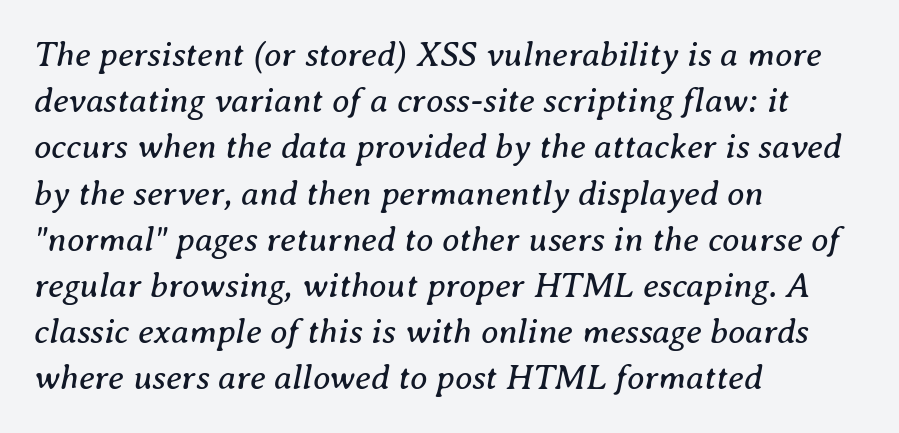
{"serif": "yes", "italic": "yes", "lean": "right", "slant_degrees": 8, "bold": "no", "weight": "regular", "width": "normal", "stroke_contrast": "medium", "x_height": "medium", "monospaced": "no", "underline": "no", "align": "left", "line_spacing": "normal", "line_spacing_ratio": 1.32, "letter_spacing": "normal", "letter_spacing_em": 0.0, "glyph_px": 35}
